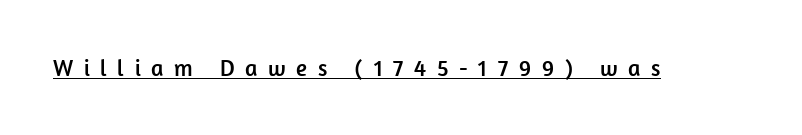
This sample carries an underscore along the baseline area. Does the lettering tilt? It doesn't — this is upright. Caption: expanded tracking, letters set apart.
